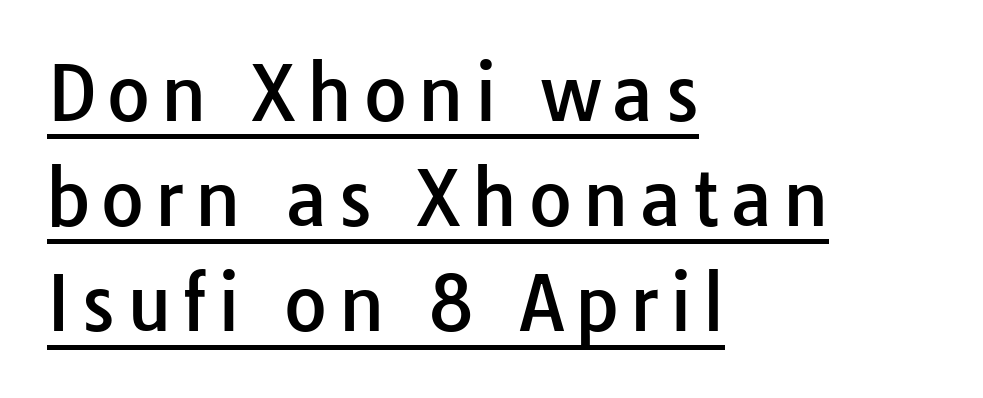
Successive baselines arrive at the customary interval. Is the block centered? No — it sits flush against the left margin. A typesetter would label this face a sans. Students, observe the line beneath the letters — that is underlining.
